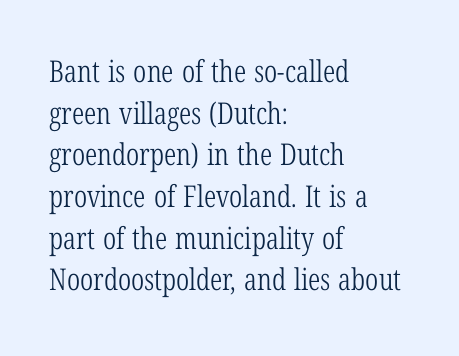
{"serif": "yes", "italic": "no", "bold": "no", "weight": "light", "width": "condensed", "stroke_contrast": "low", "x_height": "medium", "monospaced": "no", "underline": "no", "align": "left", "line_spacing": "normal", "line_spacing_ratio": 1.39, "letter_spacing": "normal", "letter_spacing_em": 0.0, "glyph_px": 30}
